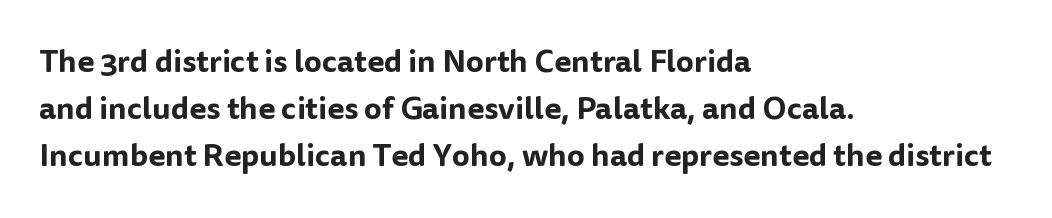
Short note: letters normally spaced. Nope, not italic — everything's standing straight. Each letter's strokes conclude bluntly, with no projecting serifs. The space beneath each line is pristine and unruled. The rag falls on the right side of this text block. Interline gaps are of average width in this sample.
